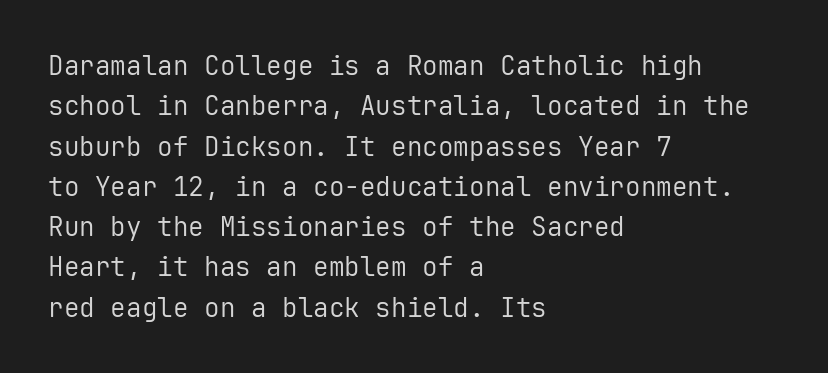
The image shows 26 px text type, upright; set left-aligned, normal line spacing (1.55x), normal letter spacing, not underlined.
